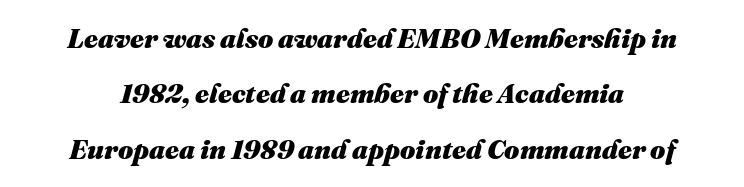
The image shows 27 px bold type, italic (leaning right); set loose line spacing (2.05x), normal letter spacing, not underlined.
